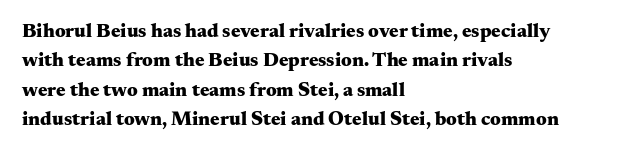
{"italic": "no", "bold": "yes", "underline": "no", "align": "left", "line_spacing": "normal", "line_spacing_ratio": 1.47, "letter_spacing": "normal", "letter_spacing_em": 0.0, "glyph_px": 20}
